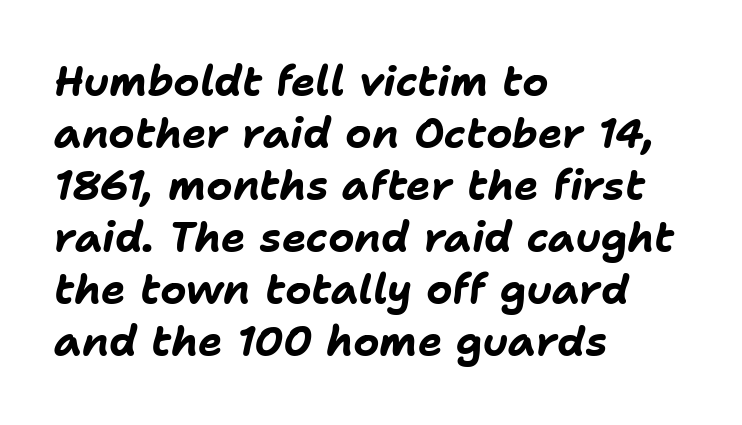
Q: Is the text bold? A: Yes.
Q: Is the text italic (slanted)? A: Yes, it leans right by about 11 degrees.
Q: Is the text underlined? A: No.
Q: How is the paragraph aligned? A: Left-aligned.
Q: Is the spacing between letters normal or unusually wide? A: Normal.
Q: Is the spacing between lines tight, normal or loose? A: Normal.
Q: Width (condensed, normal, or wide)? A: Normal.
Q: Stroke contrast? A: Low.
Q: x-height? A: Medium.
Q: Monospaced? A: No.
